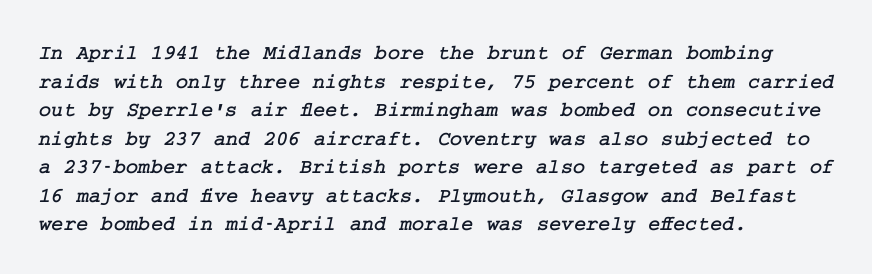
The image shows 21 px text type; set left-aligned, normal line spacing (1.36x), normal letter spacing, not underlined.
